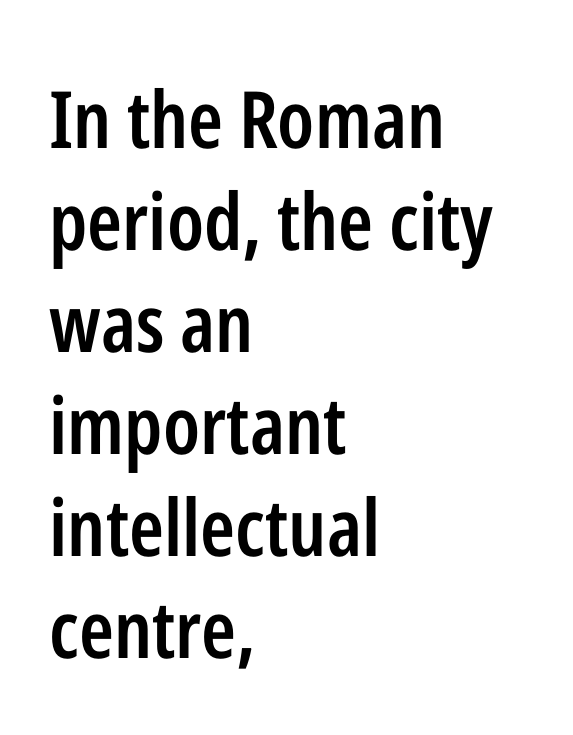
{"serif": "no", "italic": "no", "bold": "semi", "weight": "semibold", "width": "condensed", "stroke_contrast": "low", "x_height": "medium", "monospaced": "no", "underline": "no", "align": "left", "line_spacing": "normal", "line_spacing_ratio": 1.29, "letter_spacing": "normal", "letter_spacing_em": 0.0, "glyph_px": 79}
